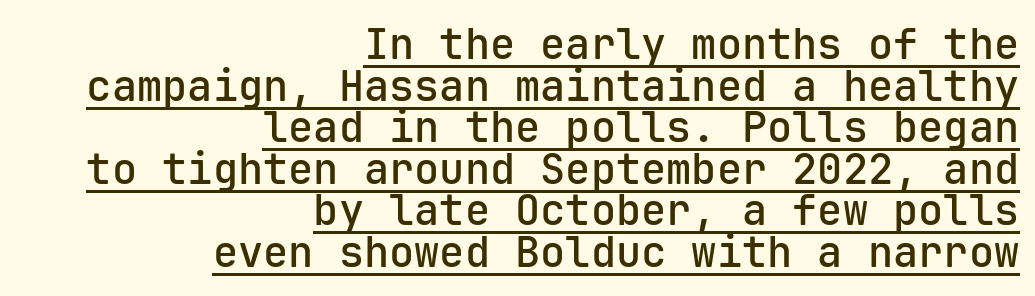
Heft: intermediate — a semibold. The gaps between neighbouring characters are ordinary and unremarkable. This sample trades vertical openness for compactness between lines. Has an underline been added? It has. Every character here occupies the same horizontal width, giving the sample a typewriter-like rhythm.
